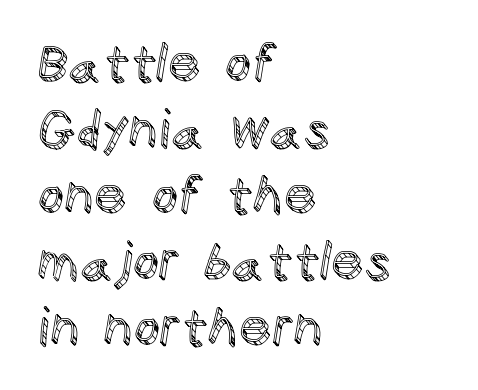
Each word holds together tightly as a unit, with standard inter-letter gaps. Where is the straight margin? On the left. This rendering features lettering with no underline.
